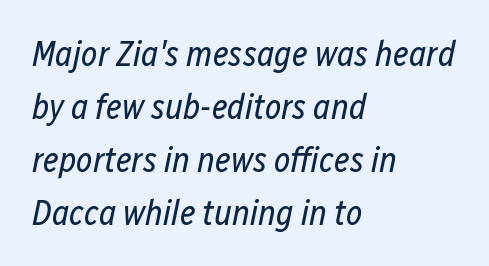
The image shows 35 px regular-weight, condensed type, italic (leaning right); set left-aligned, normal line spacing (1.51x), normal letter spacing, not underlined; low stroke contrast and a medium x-height.
